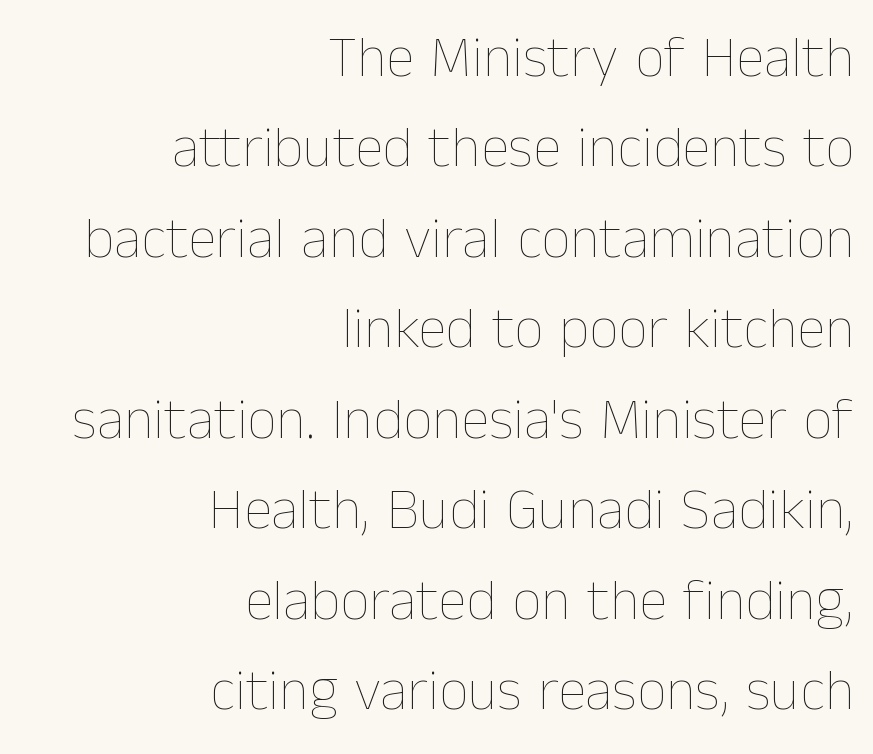
The image shows 58 px thin type, upright; set right-aligned, normal line spacing (1.56x), normal letter spacing, not underlined; low stroke contrast and a medium x-height.
